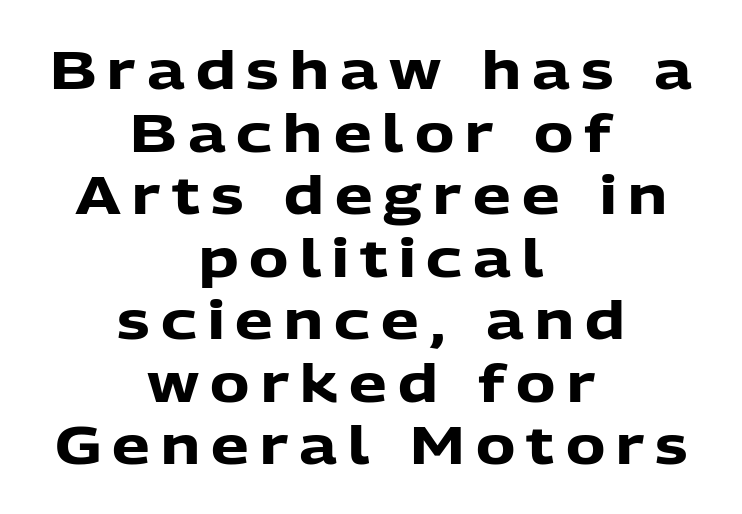
The image shows 53 px heavy sans-serif type, upright; set centered, line spacing 1.18x, unusually wide letter spacing (+0.21 em), not underlined; low stroke contrast and a medium x-height.
